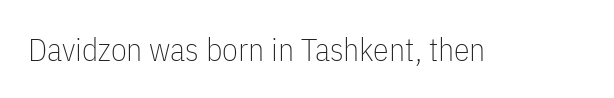
The image shows 32 px thin, condensed sans-serif type, upright; set normal letter spacing, not underlined; low stroke contrast and a medium x-height.
